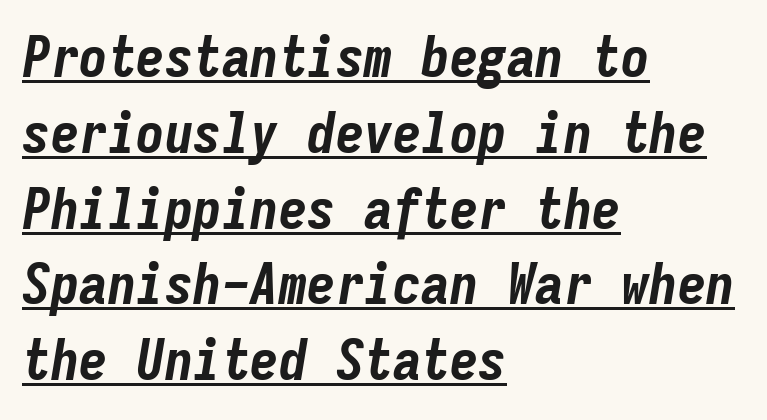
The image shows 57 px bold, condensed type, italic (leaning right), monospaced; set left-aligned, normal line spacing (1.33x), normal letter spacing, underlined; low stroke contrast and a medium x-height.
